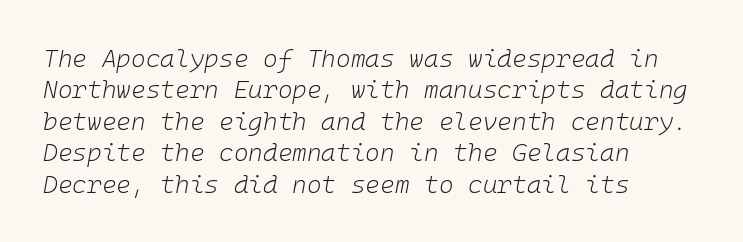
{"italic": "yes", "lean": "right", "slant_degrees": 10, "bold": "no", "underline": "no", "align": "left", "line_spacing": "normal", "line_spacing_ratio": 1.26, "letter_spacing": "normal", "letter_spacing_em": 0.0, "glyph_px": 25}
